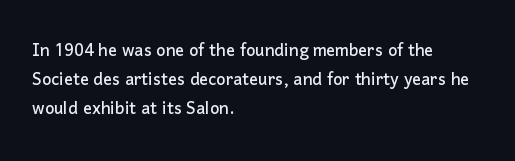
{"italic": "no", "underline": "no", "align": "left", "line_spacing": "normal", "line_spacing_ratio": 1.31, "letter_spacing": "normal", "letter_spacing_em": 0.0, "glyph_px": 22}
